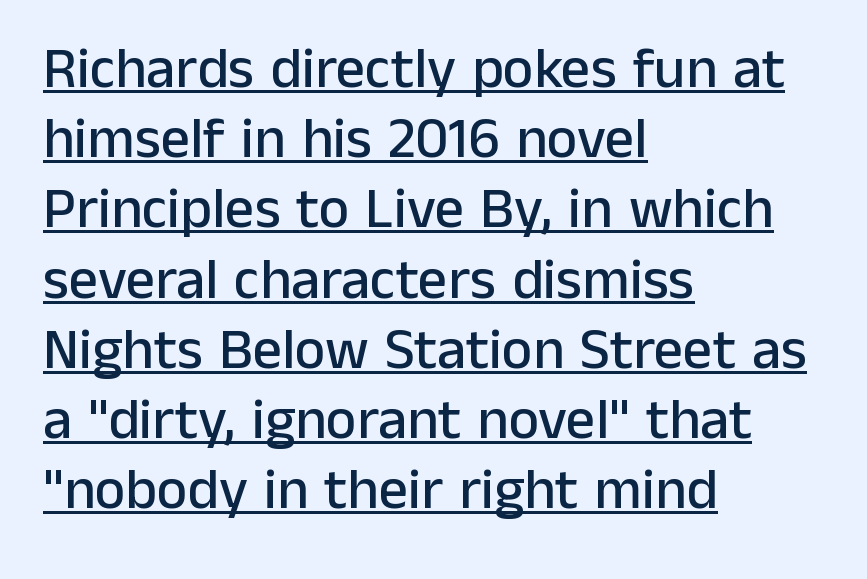
{"serif": "no", "italic": "no", "width": "normal", "stroke_contrast": "low", "x_height": "medium", "monospaced": "no", "underline": "yes", "align": "left", "line_spacing_ratio": 1.21, "letter_spacing": "normal", "letter_spacing_em": 0.0, "glyph_px": 58}
